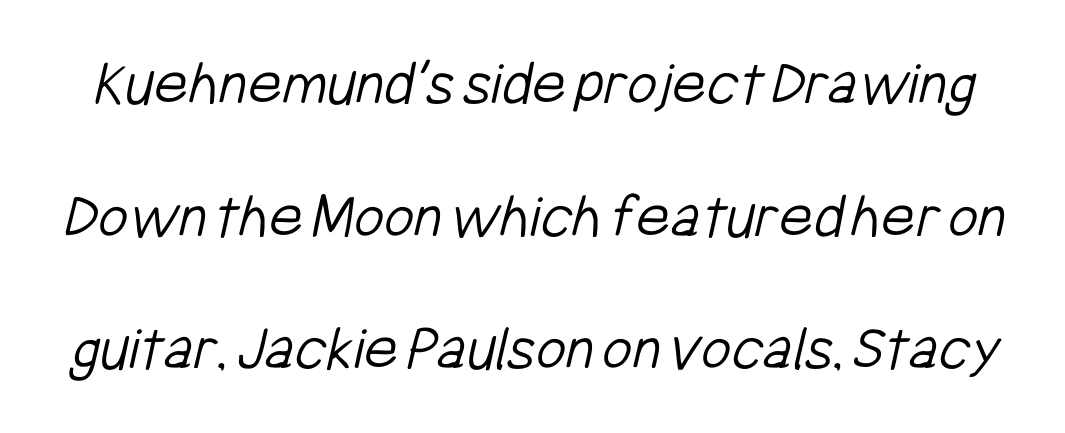
{"serif": "no", "bold": "no", "weight": "light", "width": "condensed", "stroke_contrast": "low", "x_height": "medium", "monospaced": "no", "underline": "no", "line_spacing": "loose", "line_spacing_ratio": 2.04, "letter_spacing": "normal", "letter_spacing_em": 0.0, "glyph_px": 65}
